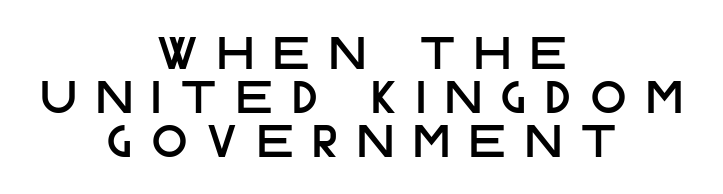
Is there much room between lines? No — they nearly touch. Between one letter and the next there's a generous, obvious gap. The passage shown is not underscored anywhere. These lines are rendered in a variable-pitch font. Each line is balanced around a shared central axis.
